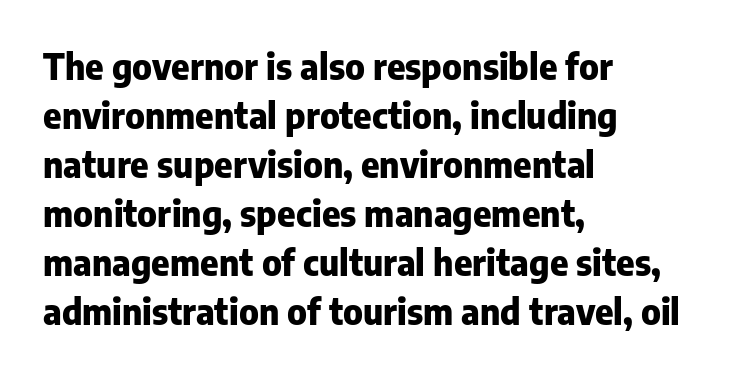
The image shows 35 px heavy sans-serif type, upright; set left-aligned, normal line spacing (1.4x), normal letter spacing, not underlined; low stroke contrast and a medium x-height.
